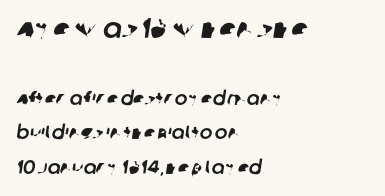
Q: Is the typeface a serif or a sans-serif typeface? A: Sans-serif.
Q: Is the text underlined? A: No.
Q: How is the paragraph aligned? A: Left-aligned.
Q: Is the spacing between letters normal or unusually wide? A: Normal.
Q: Which block of text is set in a larger size, the first (top) or the second (bottom)? A: The first (top) one.
Q: Width (condensed, normal, or wide)? A: Normal.
Q: Stroke contrast? A: Low.
Q: x-height? A: Large.
Q: Monospaced? A: No.
